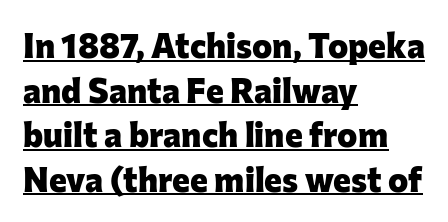
Q: Is the text bold? A: Yes.
Q: Is the text italic (slanted)? A: No, it is upright.
Q: Is the typeface a serif or a sans-serif typeface? A: Sans-serif.
Q: Is the text underlined? A: Yes.
Q: How is the paragraph aligned? A: Left-aligned.
Q: Is the spacing between letters normal or unusually wide? A: Normal.
Q: Is the spacing between lines tight, normal or loose? A: Normal.
Q: Width (condensed, normal, or wide)? A: Normal.
Q: Stroke contrast? A: Low.
Q: x-height? A: Medium.
Q: Monospaced? A: No.
